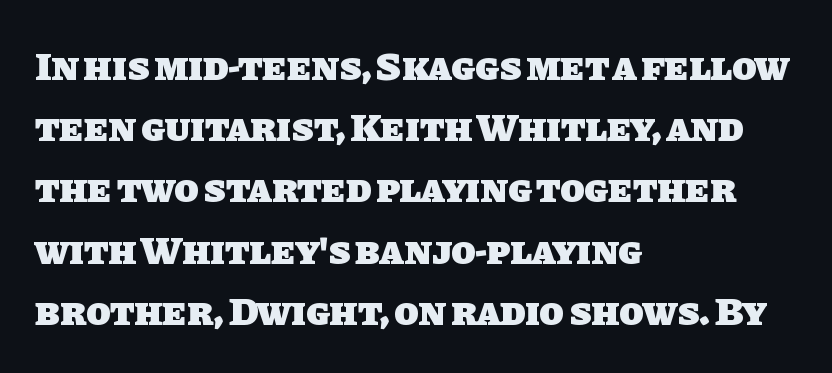
Q: Is the text bold? A: Yes.
Q: Is the typeface a serif or a sans-serif typeface? A: Sans-serif.
Q: Is the text underlined? A: No.
Q: How is the paragraph aligned? A: Left-aligned.
Q: Is the spacing between letters normal or unusually wide? A: Normal.
Q: Is the spacing between lines tight, normal or loose? A: Normal.
Q: Width (condensed, normal, or wide)? A: Normal.
Q: Stroke contrast? A: Low.
Q: x-height? A: Large.
Q: Monospaced? A: No.
